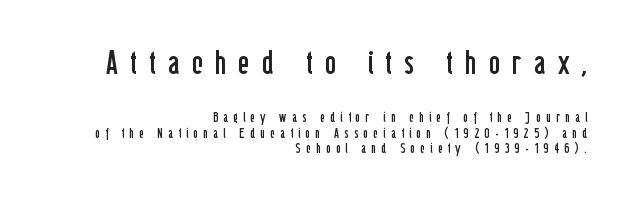
The image shows 33 px regular-weight, condensed sans-serif type, upright; set right-aligned, tight line spacing (1.09x), unusually wide letter spacing (+0.38 em), not underlined; the first (top) block is 2.36x larger; low stroke contrast and a medium x-height.
